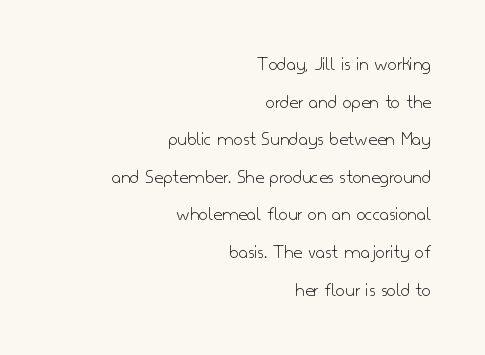
Q: Is the text bold? A: No.
Q: Is the text italic (slanted)? A: No, it is upright.
Q: Is the text underlined? A: No.
Q: How is the paragraph aligned? A: Right-aligned.
Q: Is the spacing between letters normal or unusually wide? A: Normal.
